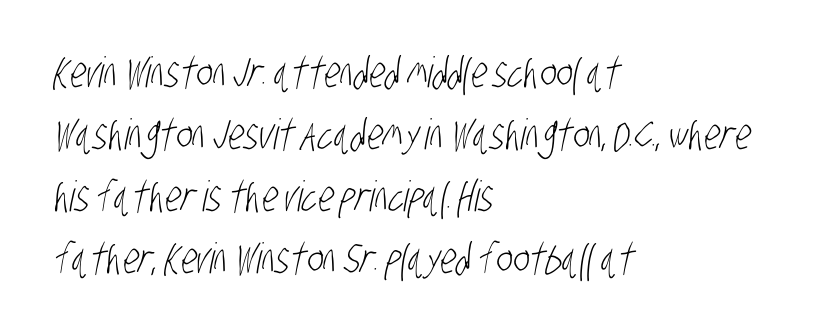
{"serif": "no", "bold": "no", "weight": "light", "width": "condensed", "stroke_contrast": "low", "x_height": "large", "monospaced": "no", "underline": "no", "align": "left", "line_spacing": "normal", "line_spacing_ratio": 1.48, "letter_spacing": "normal", "letter_spacing_em": 0.0, "glyph_px": 42}
